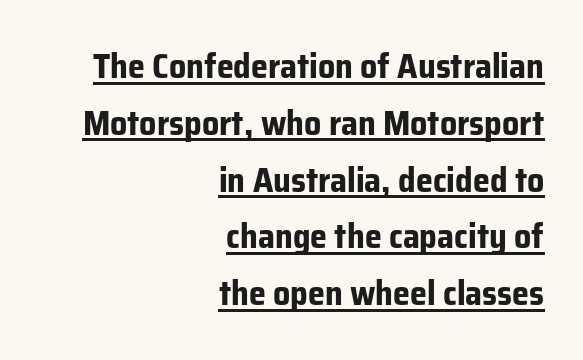
{"serif": "no", "italic": "no", "bold": "yes", "weight": "bold", "width": "normal", "stroke_contrast": "low", "x_height": "medium", "monospaced": "no", "underline": "yes", "align": "right", "line_spacing": "normal", "line_spacing_ratio": 1.67, "letter_spacing": "normal", "letter_spacing_em": 0.0, "glyph_px": 34}
